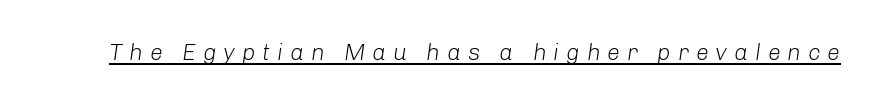
{"italic": "yes", "lean": "right", "slant_degrees": 8, "bold": "no", "underline": "yes", "letter_spacing": "wide", "letter_spacing_em": 0.3, "glyph_px": 23}
